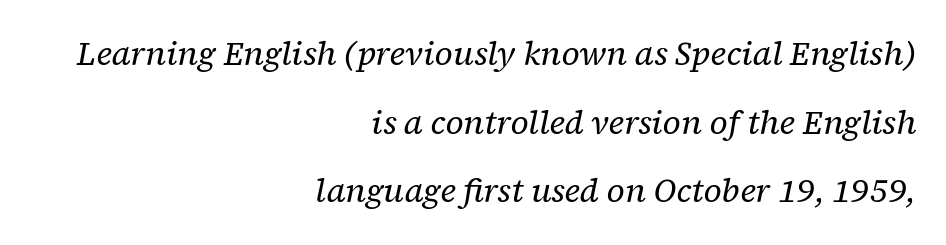
This sample has the flowing, uneven cadence of proportional lettering. Is the block centered? No — it sits flush against the right margin. Check under the words: just untouched page. This is oblique type, the kind used for emphasis or titles. The type family on display is of the serif kind.
